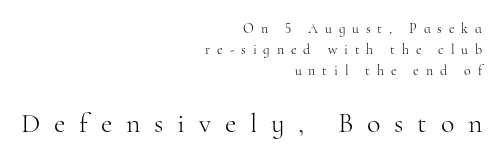
The image shows 28 px light serif type, upright; set right-aligned, normal line spacing (1.51x), unusually wide letter spacing (+0.49 em), not underlined; the second (bottom) block is 2.0x larger; high stroke contrast and a small x-height.
